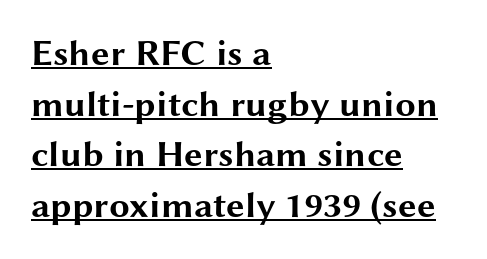
Notice how the passage keeps a crisp vertical edge on the left only. Tall strokes in this sample are plumb rather than angled. Looks like regular typesetting: each glyph gets only the width it needs. Is there an underline? Yes — a line sits under the letters. The font family rendered here belongs to the sans-serif group.
